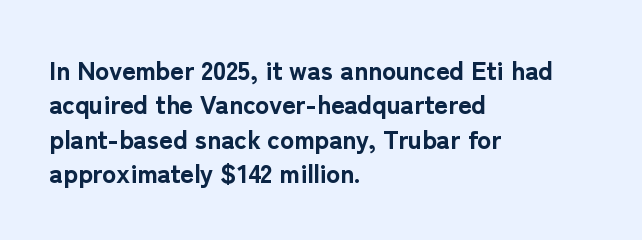
Q: Is the text bold? A: Yes.
Q: Is the text italic (slanted)? A: No, it is upright.
Q: Is the text underlined? A: No.
Q: How is the paragraph aligned? A: Left-aligned.
Q: Is the spacing between letters normal or unusually wide? A: Normal.
Q: Is the spacing between lines tight, normal or loose? A: Normal.
